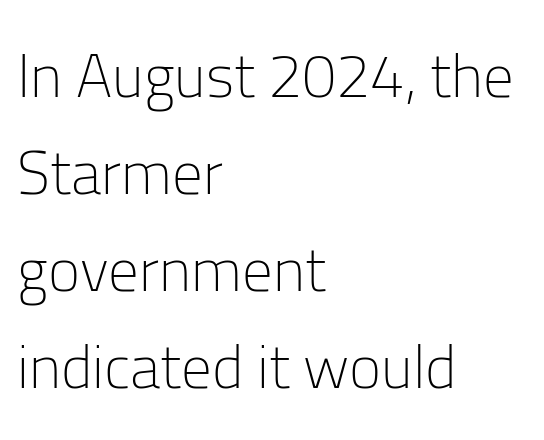
The image shows 61 px light sans-serif type, upright; set left-aligned, normal line spacing (1.59x), normal letter spacing, not underlined; low stroke contrast and a medium x-height.
